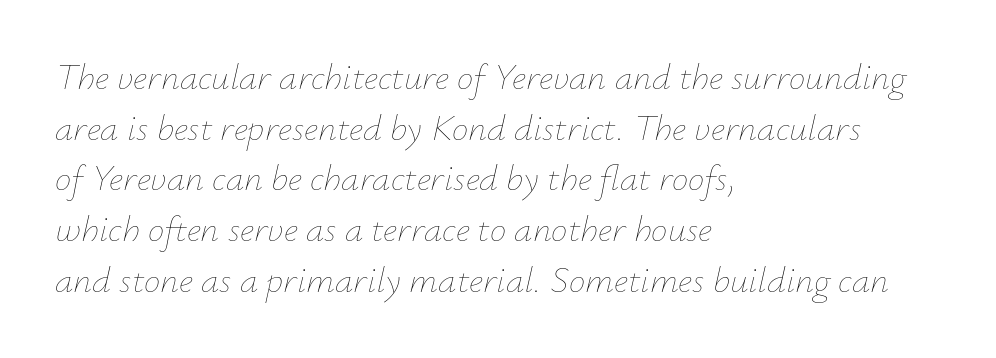
Q: Is the text bold? A: No.
Q: Is the text italic (slanted)? A: Yes, it leans right by about 12 degrees.
Q: Is the text underlined? A: No.
Q: How is the paragraph aligned? A: Left-aligned.
Q: Is the spacing between letters normal or unusually wide? A: Normal.
Q: Is the spacing between lines tight, normal or loose? A: Normal.
Q: Width (condensed, normal, or wide)? A: Normal.
Q: Stroke contrast? A: Low.
Q: x-height? A: Small.
Q: Monospaced? A: No.
